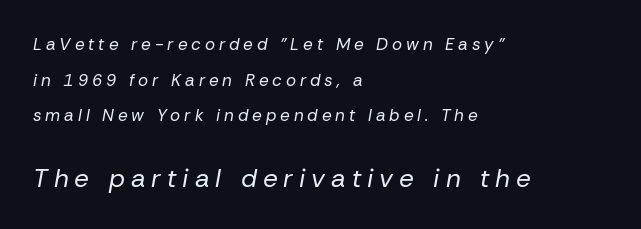
{"italic": "yes", "lean": "right", "slant_degrees": 10, "bold": "no", "underline": "no", "align": "left", "line_spacing": "loose", "line_spacing_ratio": 2.1, "letter_spacing": "wide", "letter_spacing_em": 0.23, "larger_block": "second", "size_ratio": 1.53, "glyph_px": 26}
